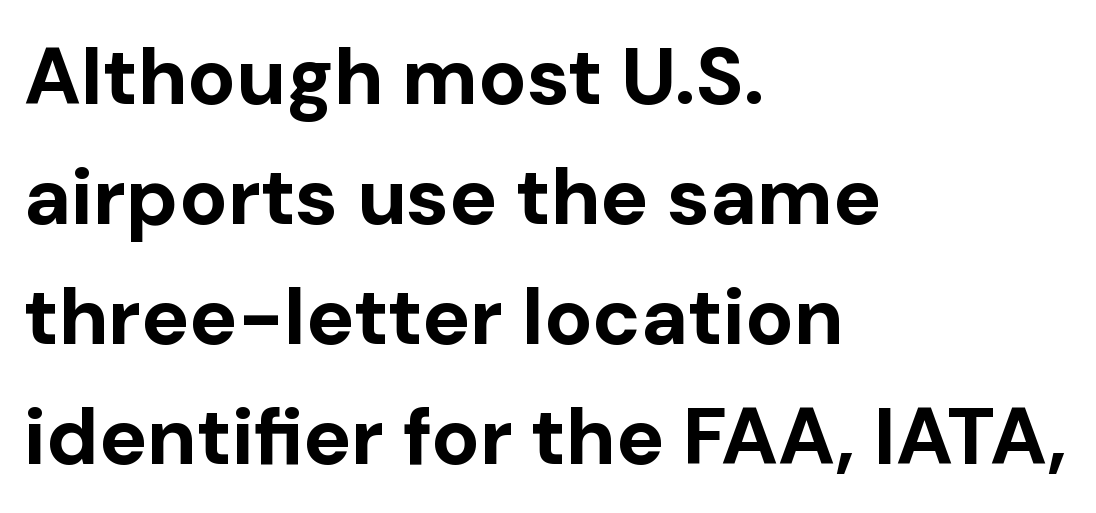
A typesetter would call this leading conventional body-copy spacing. The ragged edge is on the right, which tells us the setting is flush left. You could call the tracking neutral — neither tight nor loose. Classification — sans serif. Varying glyph widths throughout — classic text-font behaviour.
